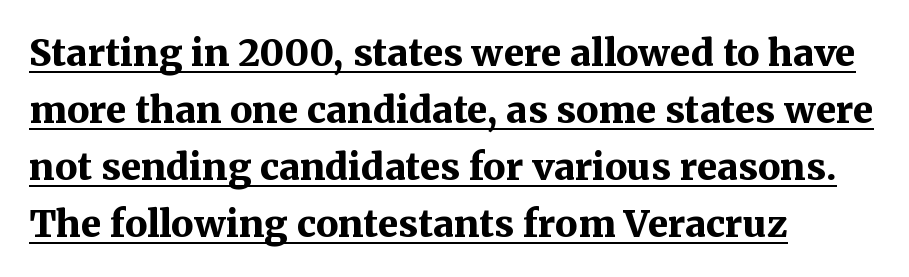
If you drew a ruler down the left edge, every line would touch it. Has an underline been added? It has. Summary of weight: heavy, a full bold. Note the varied advance widths — an 'i' is clearly narrower than an 'm'.
